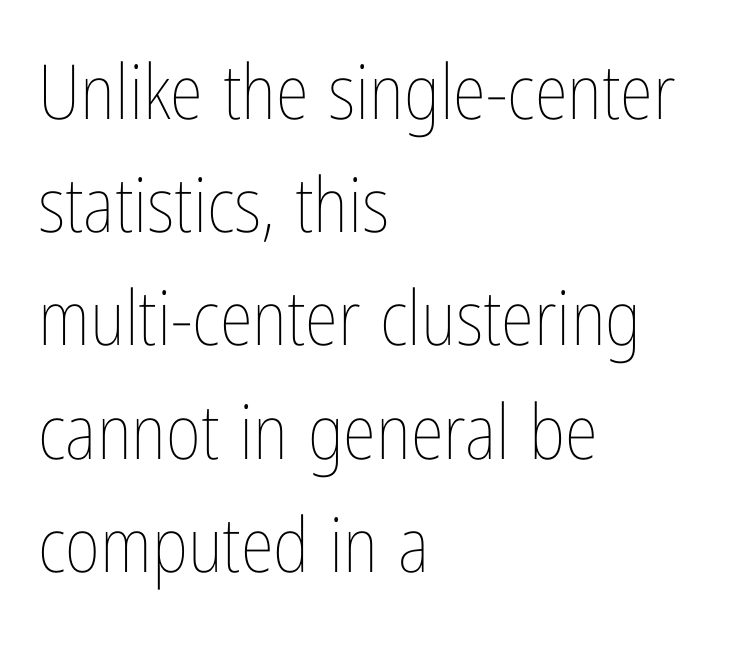
Q: Is the text bold? A: No.
Q: Is the text italic (slanted)? A: No, it is upright.
Q: Is the text underlined? A: No.
Q: How is the paragraph aligned? A: Left-aligned.
Q: Is the spacing between letters normal or unusually wide? A: Normal.
Q: Is the spacing between lines tight, normal or loose? A: Normal.
Q: Width (condensed, normal, or wide)? A: Condensed.
Q: Stroke contrast? A: Low.
Q: x-height? A: Medium.
Q: Monospaced? A: No.
